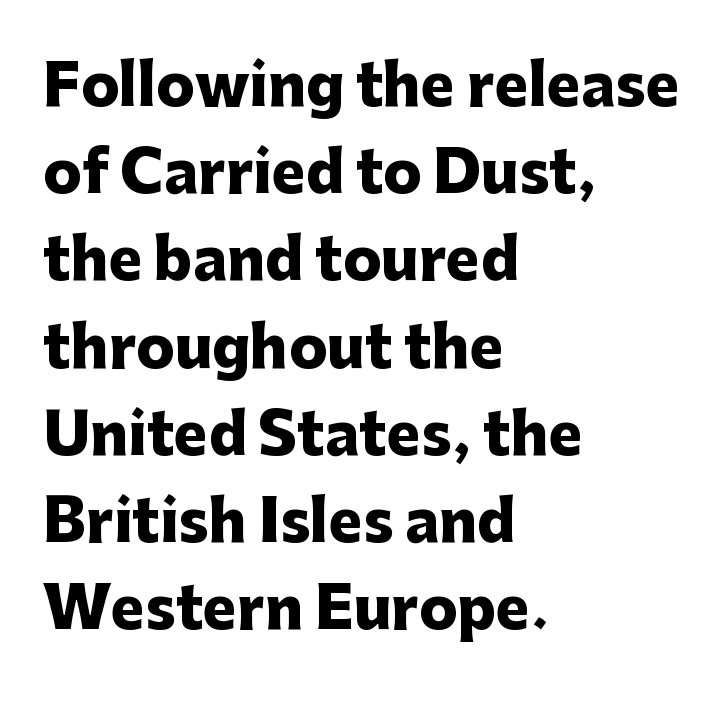
Do the characters align in a grid? No, the font is proportional. Between one letter and the next there's only the usual sliver of space. Pretty heavy lettering here — definitely bold. What kind of face is this? One without serifs — a sans. Anything drawn beneath the words? Only blank space.
